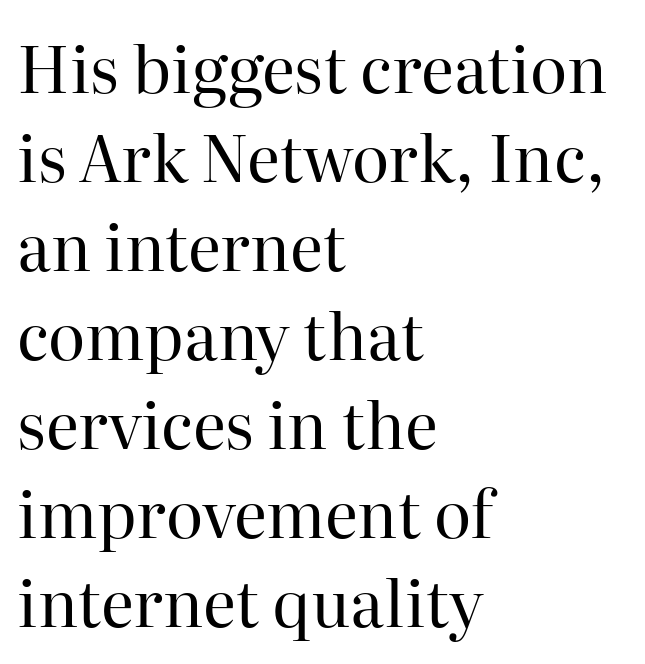
The lines are quadded left. These glyphs show unthickened strokes, regular width or finer. The glyphs are unaccompanied by any horizontal stroke below them. How would I describe the line gaps? Plain and ordinary. Each letter keeps its own natural width here, so spacing adapts to shape. The letters stand straight up with perfectly vertical stems.
